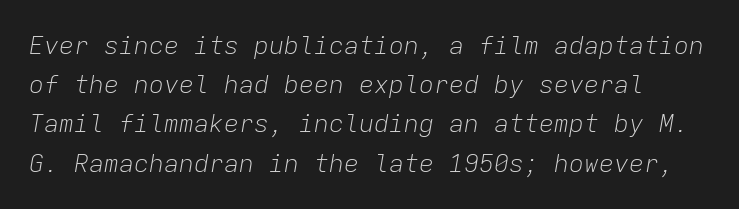
{"italic": "yes", "lean": "right", "slant_degrees": 9, "bold": "no", "underline": "no", "line_spacing": "normal", "line_spacing_ratio": 1.57, "letter_spacing": "normal", "letter_spacing_em": 0.0, "glyph_px": 25}
